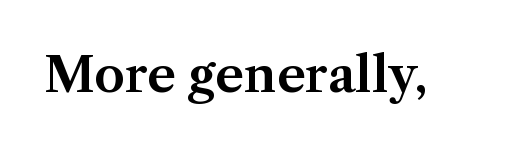
Q: Is the text italic (slanted)? A: No, it is upright.
Q: Is the typeface a serif or a sans-serif typeface? A: Serif.
Q: Is the text underlined? A: No.
Q: Is the spacing between letters normal or unusually wide? A: Normal.
Q: Width (condensed, normal, or wide)? A: Normal.
Q: Stroke contrast? A: Medium.
Q: x-height? A: Medium.
Q: Monospaced? A: No.
